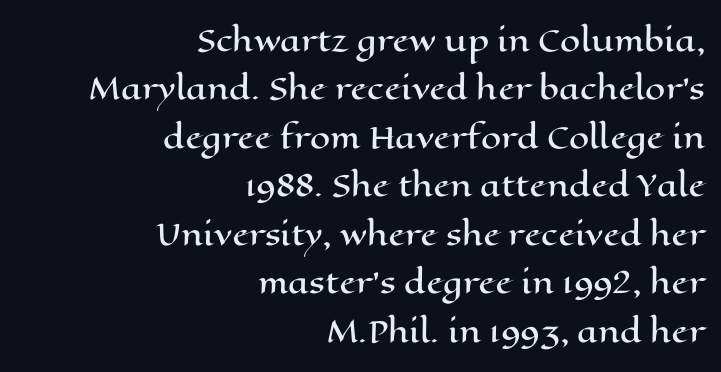
{"italic": "no", "width": "wide", "stroke_contrast": "high", "x_height": "medium", "monospaced": "no", "underline": "no", "align": "right", "line_spacing": "normal", "line_spacing_ratio": 1.67, "letter_spacing": "normal", "letter_spacing_em": 0.0, "glyph_px": 29}
